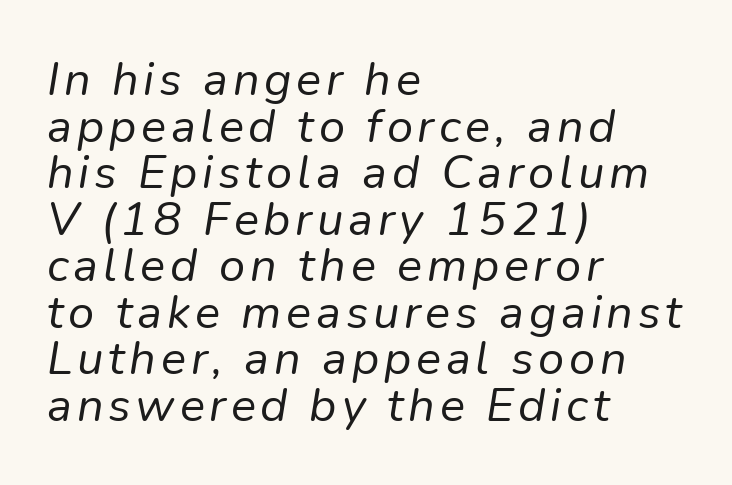
{"italic": "yes", "lean": "right", "slant_degrees": 9, "bold": "no", "weight": "regular", "width": "normal", "stroke_contrast": "low", "x_height": "medium", "monospaced": "no", "underline": "no", "align": "left", "line_spacing": "tight", "line_spacing_ratio": 0.99, "glyph_px": 47}
